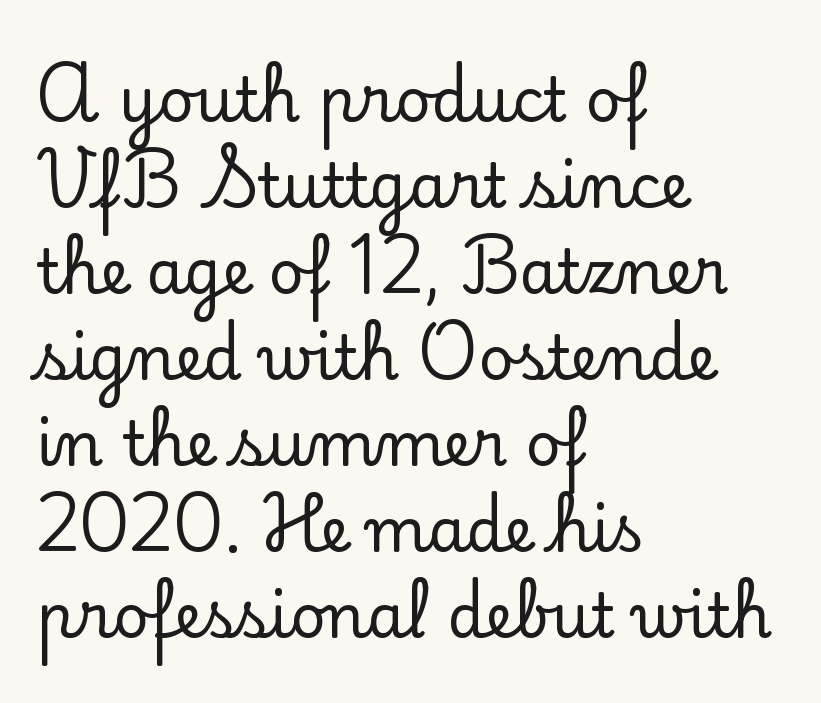
{"serif": "yes", "italic": "no", "width": "normal", "stroke_contrast": "low", "x_height": "small", "monospaced": "no", "underline": "no", "align": "left", "line_spacing": "normal", "line_spacing_ratio": 1.41, "letter_spacing": "normal", "letter_spacing_em": 0.0, "glyph_px": 61}
